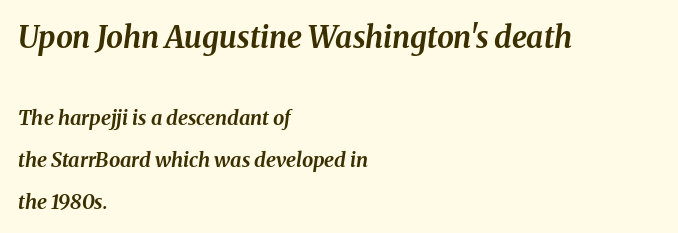
{"italic": "yes", "lean": "right", "slant_degrees": 8, "bold": "yes", "weight": "bold", "width": "normal", "stroke_contrast": "medium", "x_height": "medium", "monospaced": "no", "underline": "no", "align": "left", "line_spacing": "loose", "line_spacing_ratio": 2.1, "letter_spacing": "normal", "letter_spacing_em": 0.0, "larger_block": "first", "size_ratio": 1.5, "glyph_px": 30}
